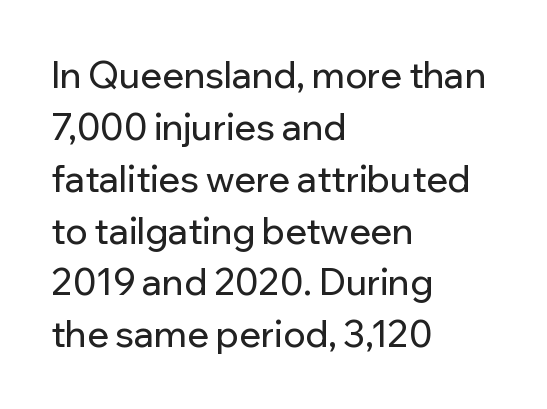
Q: Is the text italic (slanted)? A: No, it is upright.
Q: Is the typeface a serif or a sans-serif typeface? A: Sans-serif.
Q: Is the text underlined? A: No.
Q: How is the paragraph aligned? A: Left-aligned.
Q: Is the spacing between letters normal or unusually wide? A: Normal.
Q: Is the spacing between lines tight, normal or loose? A: Normal.
Q: Width (condensed, normal, or wide)? A: Normal.
Q: Stroke contrast? A: Low.
Q: x-height? A: Medium.
Q: Monospaced? A: No.
